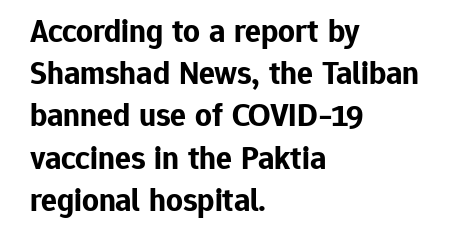
The characters look thick and weighty, a clear bold. The face used here is proportionally spaced, like ordinary book or web type. Posture: straight, roman, zero tilt. Observe the absence of serifs on each vertical stroke in this sample.
